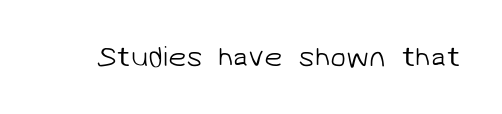
Q: Is the text bold? A: No.
Q: Is the typeface a serif or a sans-serif typeface? A: Sans-serif.
Q: Is the text underlined? A: No.
Q: Is the spacing between letters normal or unusually wide? A: Normal.
Q: Width (condensed, normal, or wide)? A: Normal.
Q: Stroke contrast? A: Low.
Q: x-height? A: Medium.
Q: Monospaced? A: No.
